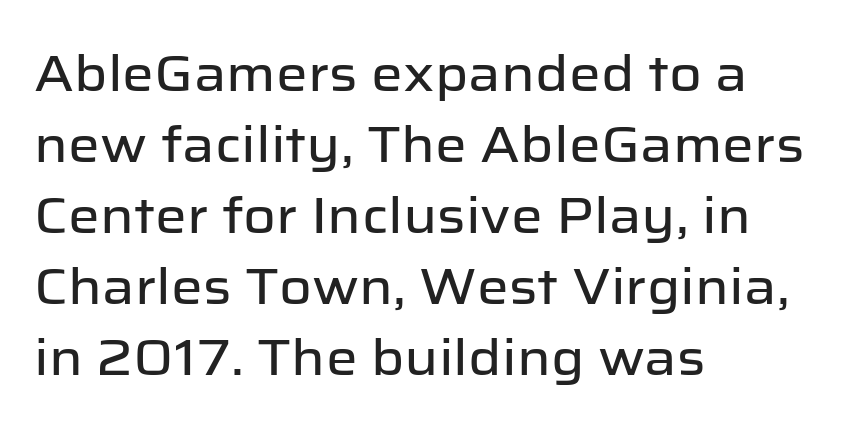
Q: Is the text italic (slanted)? A: No, it is upright.
Q: Is the typeface a serif or a sans-serif typeface? A: Sans-serif.
Q: Is the text underlined? A: No.
Q: How is the paragraph aligned? A: Left-aligned.
Q: Is the spacing between letters normal or unusually wide? A: Normal.
Q: Is the spacing between lines tight, normal or loose? A: Normal.
Q: Width (condensed, normal, or wide)? A: Normal.
Q: Stroke contrast? A: Low.
Q: x-height? A: Medium.
Q: Monospaced? A: No.
